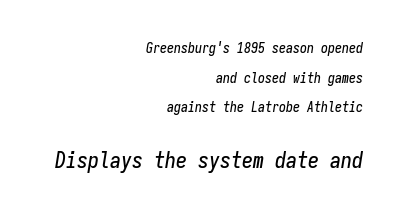
Between these two stacked blocks, the lower one wins on size. Any mark beneath the type? The region is blank. Slant detected: the letters are inclined. The passage shown stacks its lines with a broad gap. You could call the tracking neutral — neither tight nor loose.
